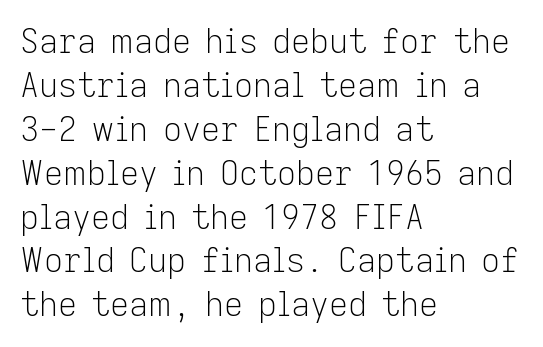
Q: Is the text bold? A: No.
Q: Is the text italic (slanted)? A: No, it is upright.
Q: Is the typeface a serif or a sans-serif typeface? A: Sans-serif.
Q: Is the text underlined? A: No.
Q: How is the paragraph aligned? A: Left-aligned.
Q: Is the spacing between letters normal or unusually wide? A: Normal.
Q: Is the spacing between lines tight, normal or loose? A: Normal.
Q: Width (condensed, normal, or wide)? A: Normal.
Q: Stroke contrast? A: Low.
Q: x-height? A: Medium.
Q: Monospaced? A: No.
